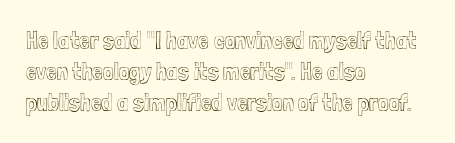
The rag falls on the right side of this text block. How would I describe the line gaps? Plain and ordinary. Ordinary non-slanted type is in use. The gaps between neighbouring characters are ordinary and unremarkable.
